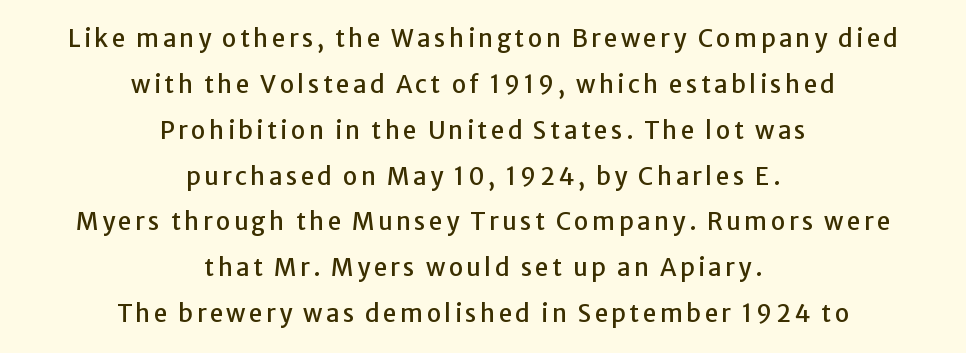
Q: Is the text italic (slanted)? A: No, it is upright.
Q: Is the text underlined? A: No.
Q: How is the paragraph aligned? A: Centered.
Q: Is the spacing between lines tight, normal or loose? A: Loose.
